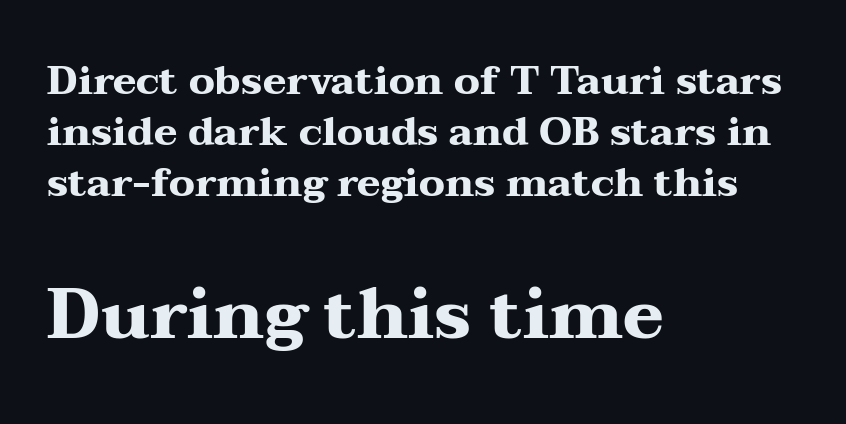
{"serif": "yes", "italic": "no", "bold": "yes", "weight": "heavy", "width": "wide", "stroke_contrast": "medium", "x_height": "medium", "monospaced": "no", "underline": "no", "align": "left", "line_spacing": "normal", "line_spacing_ratio": 1.27, "letter_spacing": "normal", "letter_spacing_em": 0.0, "larger_block": "second", "size_ratio": 1.75, "glyph_px": 70}
